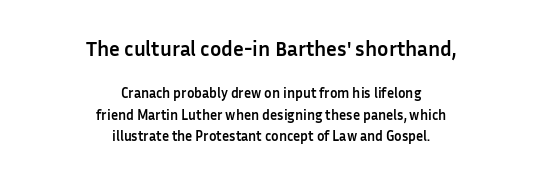
{"italic": "no", "bold": "yes", "underline": "no", "align": "center", "line_spacing": "normal", "line_spacing_ratio": 1.54, "letter_spacing": "normal", "letter_spacing_em": 0.0, "larger_block": "first", "size_ratio": 1.5, "glyph_px": 21}
